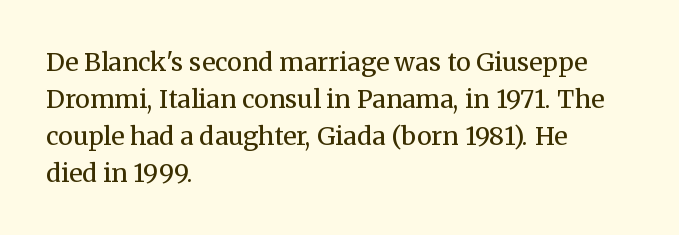
The image shows 25 px text type, upright; set left-aligned, normal line spacing (1.48x), normal letter spacing, not underlined.
